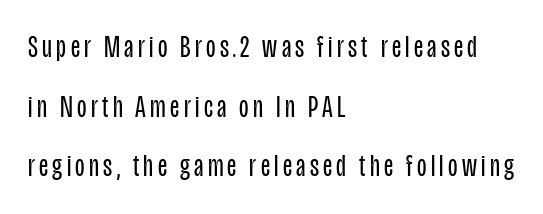
{"serif": "no", "italic": "no", "bold": "no", "weight": "regular", "width": "condensed", "stroke_contrast": "low", "x_height": "large", "monospaced": "no", "underline": "no", "align": "left", "line_spacing": "loose", "line_spacing_ratio": 1.92, "glyph_px": 31}
